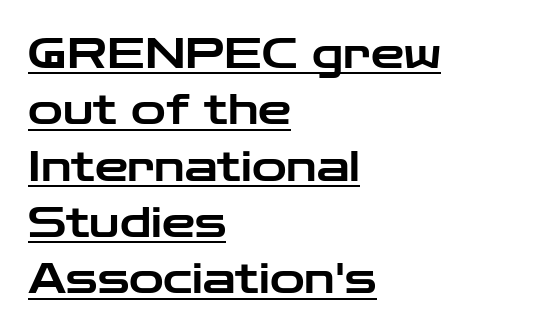
The image shows 42 px wide sans-serif type, upright; set left-aligned, normal line spacing (1.34x), normal letter spacing, underlined; low stroke contrast and a medium x-height.
